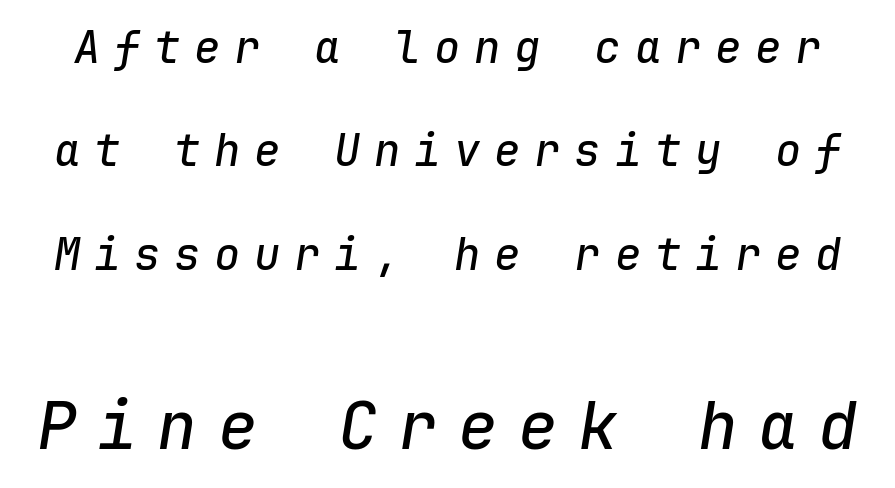
Nobody drew a line under any word here. The letters march in equal steps, a hallmark of fixed-pitch type. Honestly, the rows look like they've been pulled way apart. Emphasis-style slanted type is in use. Which chunk is bigger? The second one — the bottom block dwarfs the top.
